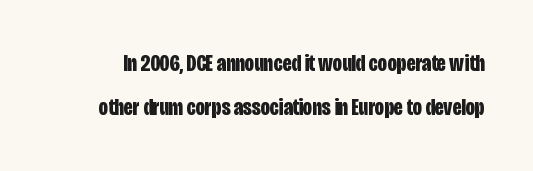
The image shows 23 px bold type, upright; set loose line spacing (1.9x), normal letter spacing, not underlined.
